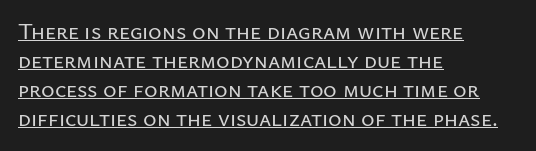
{"italic": "no", "underline": "yes", "align": "left", "line_spacing": "normal", "line_spacing_ratio": 1.26, "letter_spacing": "normal", "letter_spacing_em": 0.0, "glyph_px": 23}
